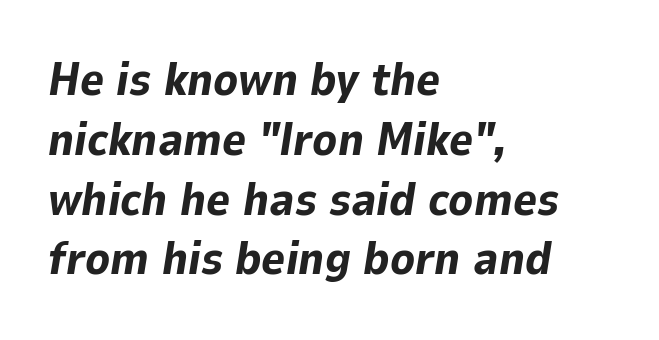
The image shows 46 px bold type, italic (leaning right); set left-aligned, normal line spacing (1.3x), normal letter spacing, not underlined; low stroke contrast and a medium x-height.
